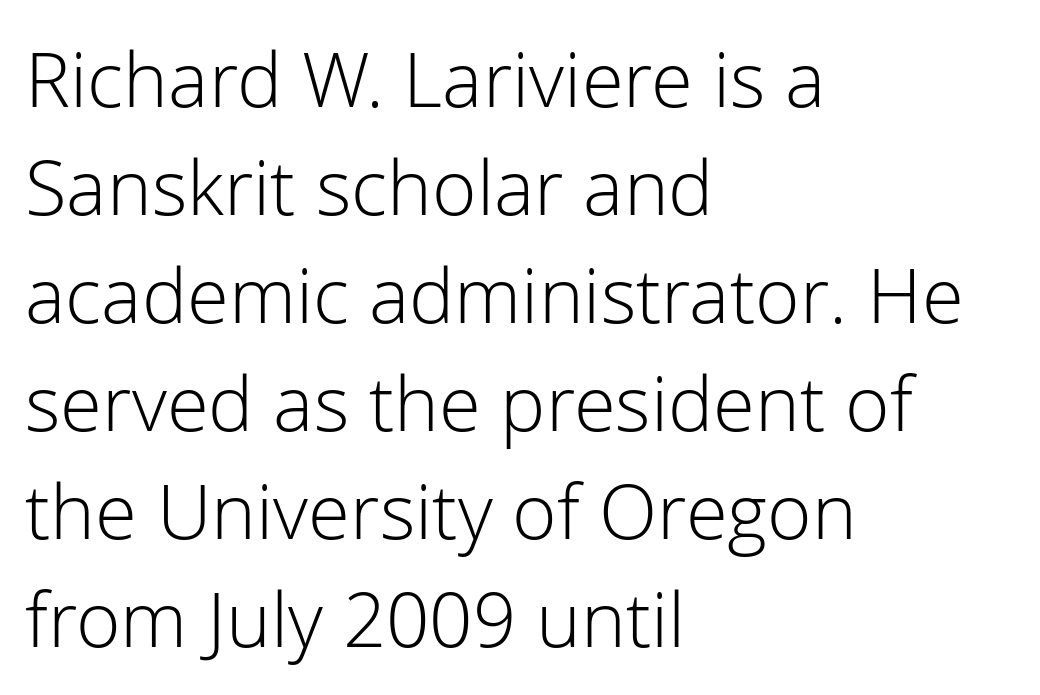
Unbolded letterforms with no extra heft. How would I describe the line gaps? Plain and ordinary. Nope, no serifs anywhere on these letters. These lines were composed using upright roman letters.
